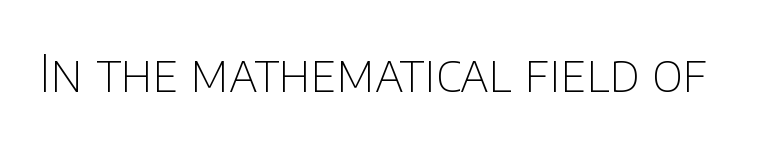
{"serif": "no", "italic": "no", "bold": "no", "weight": "thin", "width": "normal", "stroke_contrast": "low", "x_height": "large", "monospaced": "no", "underline": "no", "letter_spacing": "normal", "letter_spacing_em": 0.0, "glyph_px": 51}
